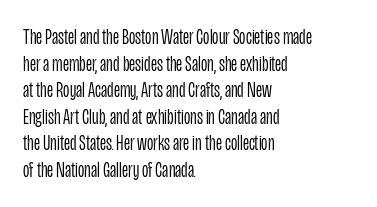
The face used here is rendered with its standard letterfit. The rag falls on the right side of this text block. The typeface has the unassuming heft of standard copy or less. Italic: no, the glyphs are upright roman.
